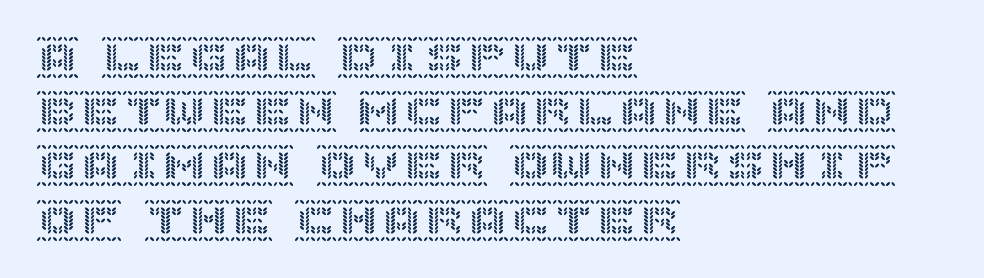
The image shows 43 px text type, upright; set left-aligned, normal line spacing (1.26x), normal letter spacing, not underlined; a large x-height.
